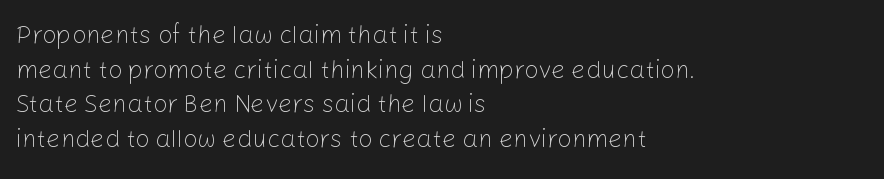
Q: Is the text bold? A: No.
Q: Is the text italic (slanted)? A: No, it is upright.
Q: Is the text underlined? A: No.
Q: How is the paragraph aligned? A: Left-aligned.
Q: Is the spacing between letters normal or unusually wide? A: Normal.
Q: Is the spacing between lines tight, normal or loose? A: Normal.
